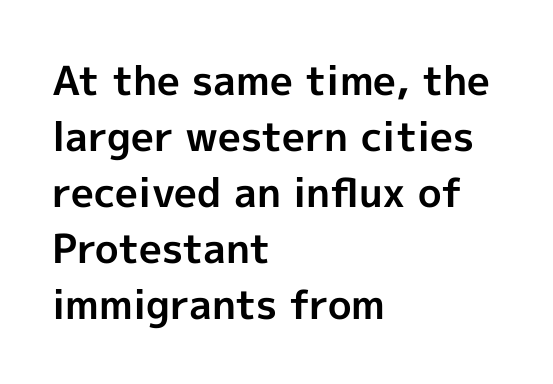
Q: Is the text bold? A: Yes.
Q: Is the text italic (slanted)? A: No, it is upright.
Q: Is the typeface a serif or a sans-serif typeface? A: Sans-serif.
Q: Is the text underlined? A: No.
Q: How is the paragraph aligned? A: Left-aligned.
Q: Is the spacing between letters normal or unusually wide? A: Normal.
Q: Is the spacing between lines tight, normal or loose? A: Normal.
Q: Width (condensed, normal, or wide)? A: Normal.
Q: x-height? A: Medium.
Q: Monospaced? A: No.
